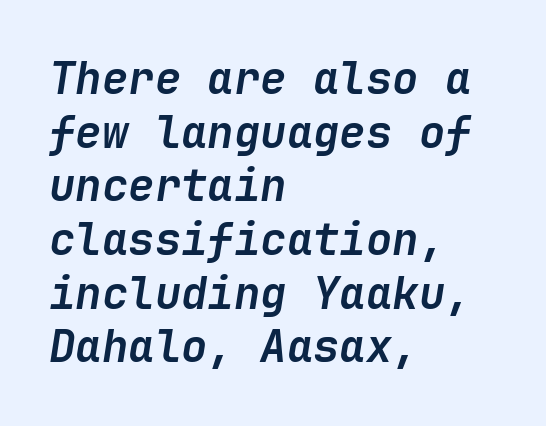
The image shows 44 px semibold type, italic (leaning right); set left-aligned, line spacing 1.22x, normal letter spacing, not underlined; low stroke contrast and a medium x-height.
